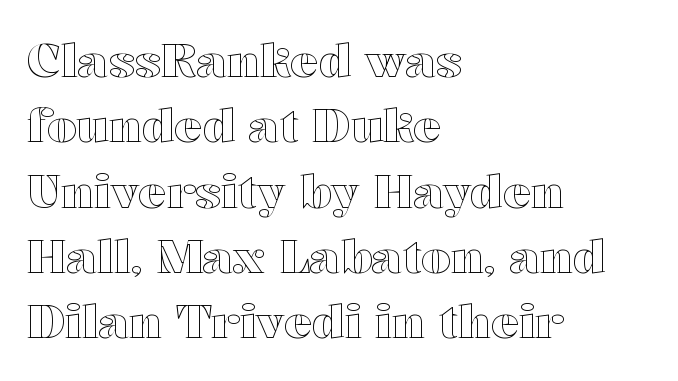
The image shows 47 px wide type, upright; set left-aligned, normal line spacing (1.39x), normal letter spacing, not underlined; a medium x-height.
